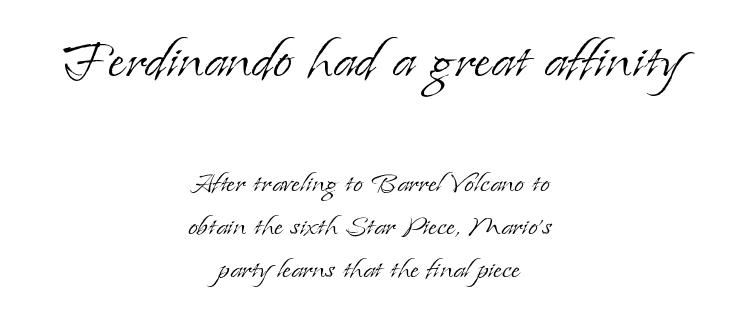
The image shows 70 px light serif type; set centered, line spacing 1.22x, normal letter spacing, not underlined; the first (top) block is 2.0x larger; low stroke contrast and a small x-height.
